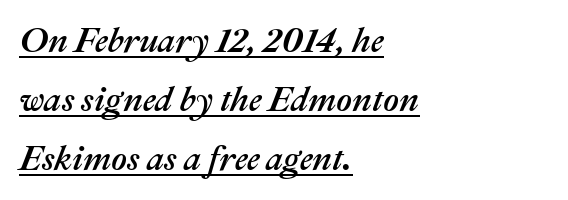
Q: Is the text italic (slanted)? A: Yes, it leans right by about 22 degrees.
Q: Is the text underlined? A: Yes.
Q: How is the paragraph aligned? A: Left-aligned.
Q: Is the spacing between letters normal or unusually wide? A: Normal.
Q: Width (condensed, normal, or wide)? A: Normal.
Q: Stroke contrast? A: Medium.
Q: x-height? A: Medium.
Q: Monospaced? A: No.
